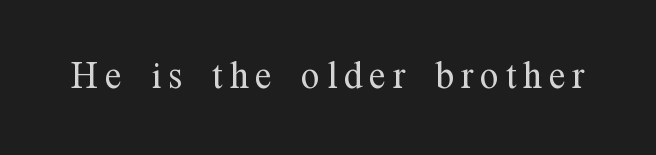
Q: Is the text bold? A: No.
Q: Is the text italic (slanted)? A: No, it is upright.
Q: Is the typeface a serif or a sans-serif typeface? A: Serif.
Q: Is the text underlined? A: No.
Q: Width (condensed, normal, or wide)? A: Condensed.
Q: Stroke contrast? A: Medium.
Q: x-height? A: Medium.
Q: Monospaced? A: No.
